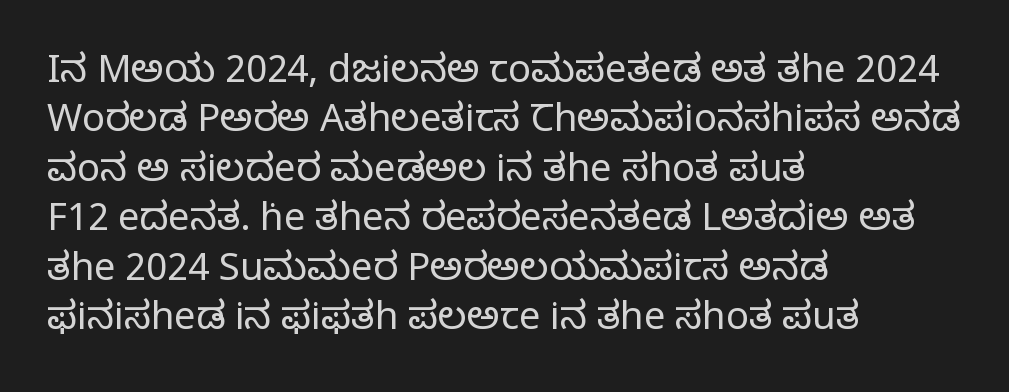
Q: Is the text bold? A: No.
Q: Is the text italic (slanted)? A: No, it is upright.
Q: Is the typeface a serif or a sans-serif typeface? A: Serif.
Q: Is the text underlined? A: No.
Q: How is the paragraph aligned? A: Left-aligned.
Q: Is the spacing between letters normal or unusually wide? A: Normal.
Q: Is the spacing between lines tight, normal or loose? A: Normal.
Q: Width (condensed, normal, or wide)? A: Normal.
Q: Stroke contrast? A: Low.
Q: x-height? A: Large.
Q: Monospaced? A: No.
